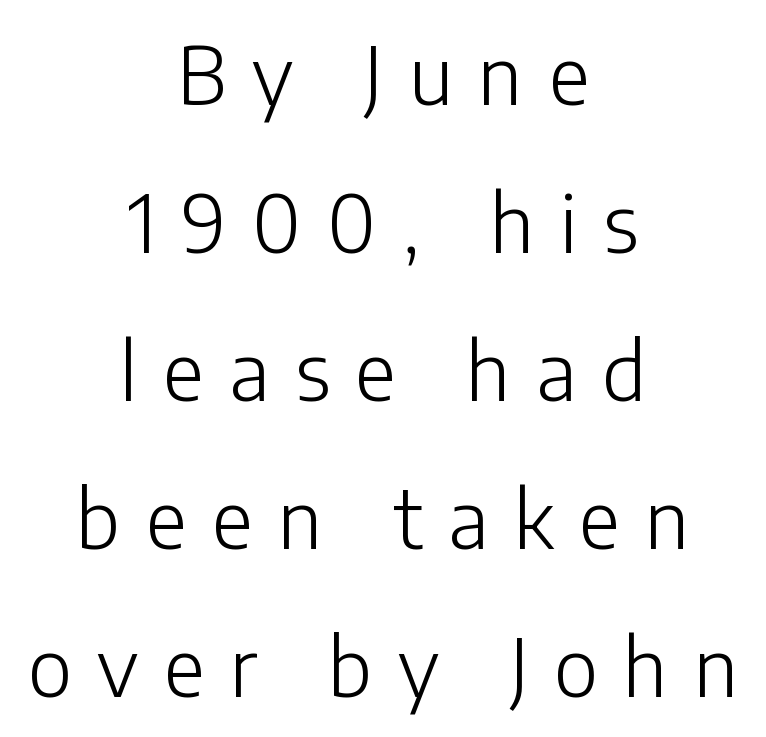
{"serif": "no", "italic": "no", "bold": "no", "weight": "light", "width": "normal", "stroke_contrast": "low", "x_height": "medium", "monospaced": "no", "underline": "no", "align": "center", "line_spacing_ratio": 1.85, "letter_spacing": "wide", "letter_spacing_em": 0.32, "glyph_px": 80}
